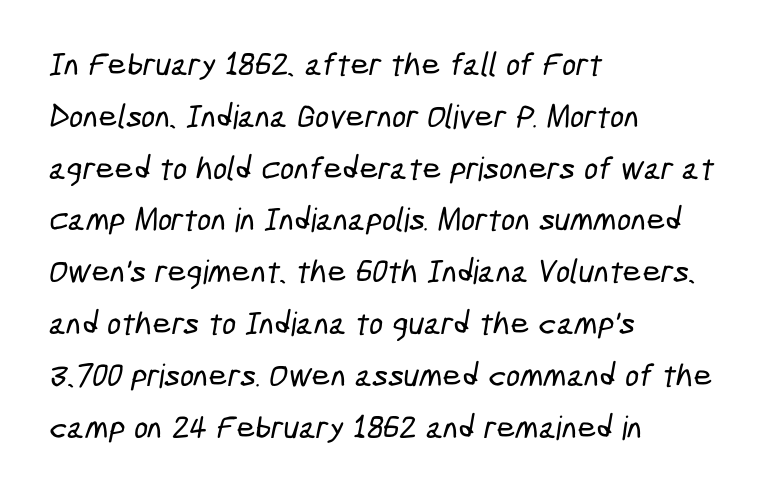
The image shows 33 px condensed sans-serif type; set left-aligned, normal line spacing (1.57x), normal letter spacing, not underlined; low stroke contrast and a medium x-height.
